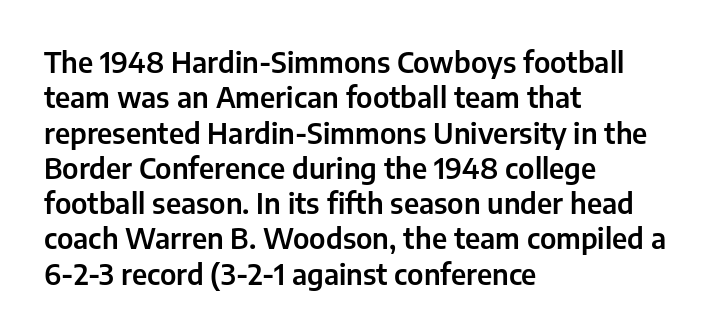
{"serif": "no", "italic": "no", "width": "normal", "stroke_contrast": "low", "x_height": "medium", "monospaced": "no", "underline": "no", "align": "left", "line_spacing": "normal", "line_spacing_ratio": 1.26, "letter_spacing": "normal", "letter_spacing_em": 0.0, "glyph_px": 28}
